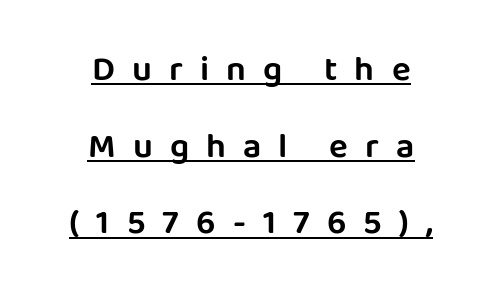
The image shows 35 px sans-serif type, upright; set centered, loose line spacing (2.19x), unusually wide letter spacing (+0.49 em), underlined; low stroke contrast and a large x-height.
